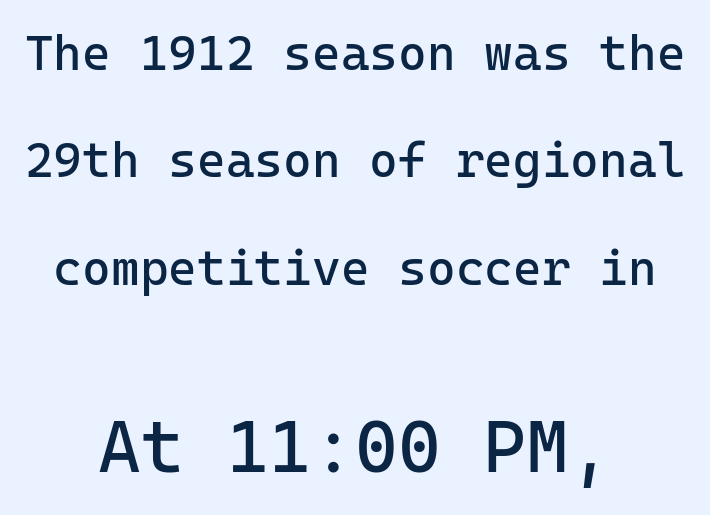
{"serif": "no", "italic": "no", "bold": "no", "weight": "regular", "width": "normal", "stroke_contrast": "low", "x_height": "medium", "monospaced": "yes", "underline": "no", "align": "center", "line_spacing": "loose", "line_spacing_ratio": 2.19, "letter_spacing": "normal", "letter_spacing_em": 0.0, "larger_block": "second", "size_ratio": 1.49, "glyph_px": 73}
